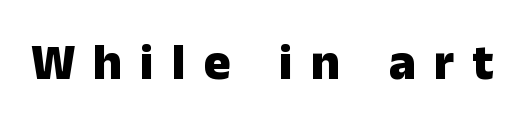
Clear beneath every line of the passage. You could not count columns in this text — the font is proportionally spaced. Every letter is thick-stroked: bold, no question. Every character sits straight up, as roman type does. There is plenty of visible air inserted between adjacent glyphs.
